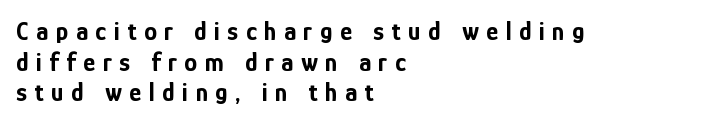
The image shows 26 px bold type, upright; set left-aligned, line spacing 1.18x, unusually wide letter spacing (+0.29 em), not underlined.
